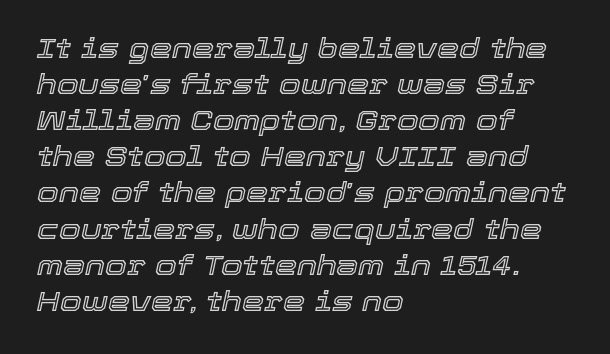
{"italic": "yes", "lean": "right", "slant_degrees": 12, "width": "normal", "x_height": "medium", "monospaced": "no", "underline": "no", "align": "left", "line_spacing": "normal", "line_spacing_ratio": 1.29, "letter_spacing": "normal", "letter_spacing_em": 0.0, "glyph_px": 28}
